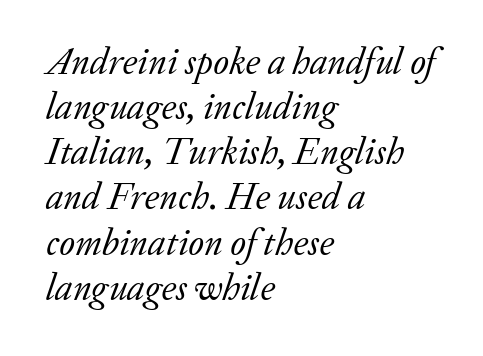
The image shows 37 px regular-weight serif type, italic (leaning right); set left-aligned, line spacing 1.22x, normal letter spacing, not underlined; low stroke contrast and a medium x-height.
